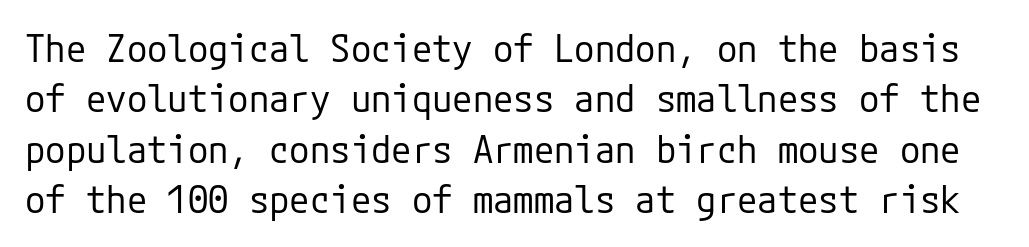
Q: Is the text bold? A: No.
Q: Is the text italic (slanted)? A: No, it is upright.
Q: Is the typeface a serif or a sans-serif typeface? A: Sans-serif.
Q: Is the text underlined? A: No.
Q: Is the spacing between letters normal or unusually wide? A: Normal.
Q: Is the spacing between lines tight, normal or loose? A: Normal.
Q: Width (condensed, normal, or wide)? A: Normal.
Q: Stroke contrast? A: Low.
Q: x-height? A: Medium.
